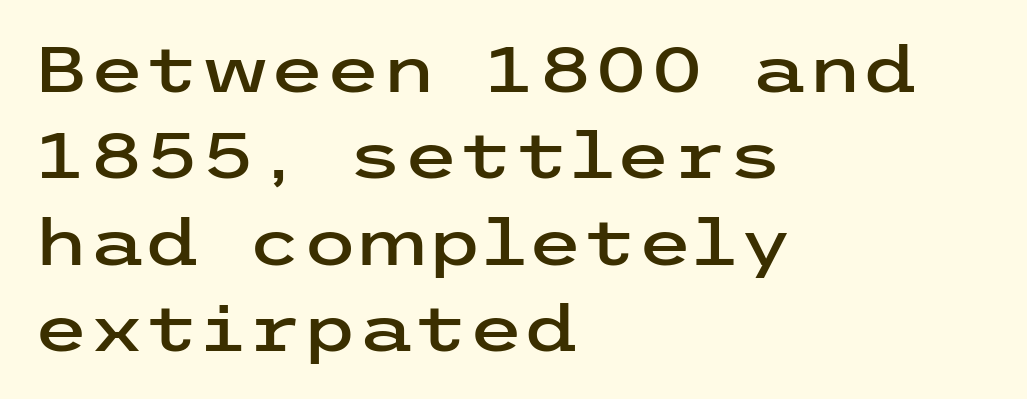
The image shows 64 px wide sans-serif type, upright; set left-aligned, normal line spacing (1.35x), normal letter spacing, not underlined; low stroke contrast and a medium x-height.
